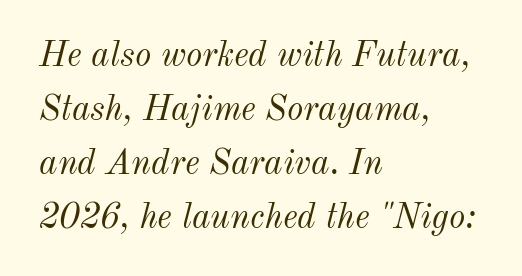
The image shows 35 px light type, italic (leaning right); set left-aligned, normal line spacing (1.54x), normal letter spacing, not underlined; medium stroke contrast and a small x-height.
